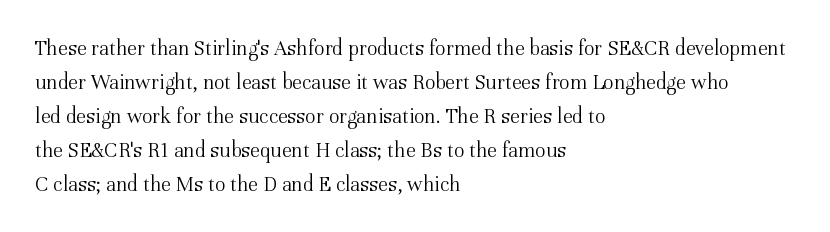
{"italic": "no", "bold": "no", "underline": "no", "align": "left", "line_spacing": "normal", "line_spacing_ratio": 1.54, "letter_spacing": "normal", "letter_spacing_em": 0.0, "glyph_px": 22}
